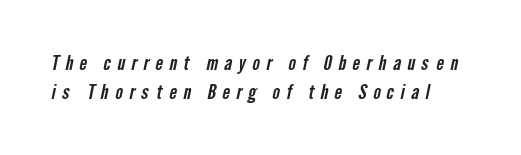
The image shows 20 px text type; set left-aligned, normal line spacing (1.45x), unusually wide letter spacing (+0.32 em), not underlined.
